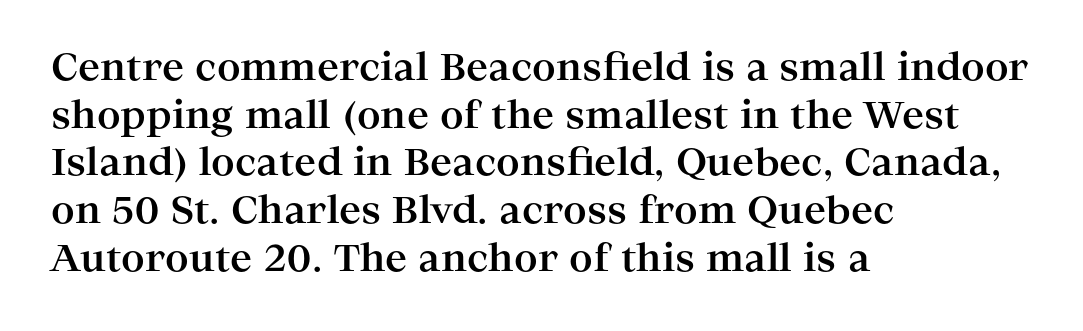
Q: Is the text bold? A: Yes.
Q: Is the text italic (slanted)? A: No, it is upright.
Q: Is the typeface a serif or a sans-serif typeface? A: Serif.
Q: Is the text underlined? A: No.
Q: How is the paragraph aligned? A: Left-aligned.
Q: Is the spacing between letters normal or unusually wide? A: Normal.
Q: Is the spacing between lines tight, normal or loose? A: Normal.
Q: Width (condensed, normal, or wide)? A: Wide.
Q: Stroke contrast? A: High.
Q: x-height? A: Medium.
Q: Monospaced? A: No.
